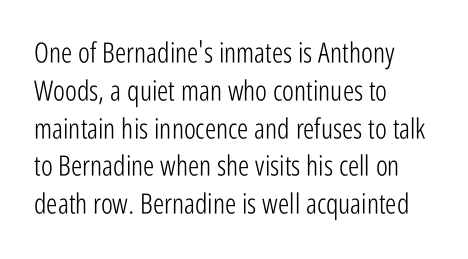
These lines are rendered in a variable-pitch font. The lettering stays uniformly vertical, giving the passage a roman look. Compared with typical paragraphs, the rows here are spaced about the same. Tracking here is standard; glyphs follow each other at the usual distance. The passage is arranged the way most books set body copy — flush left.
